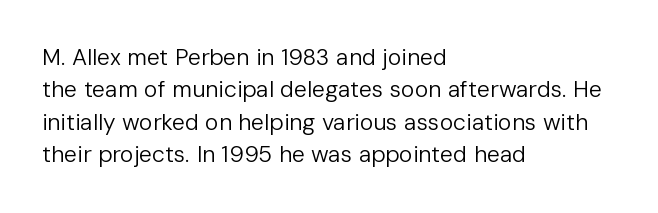
The tracking reads as untouched default to a designer's eye. Layout note: lines flush left. Students, observe: this is what conventionally led text looks like. Underline: absent.
